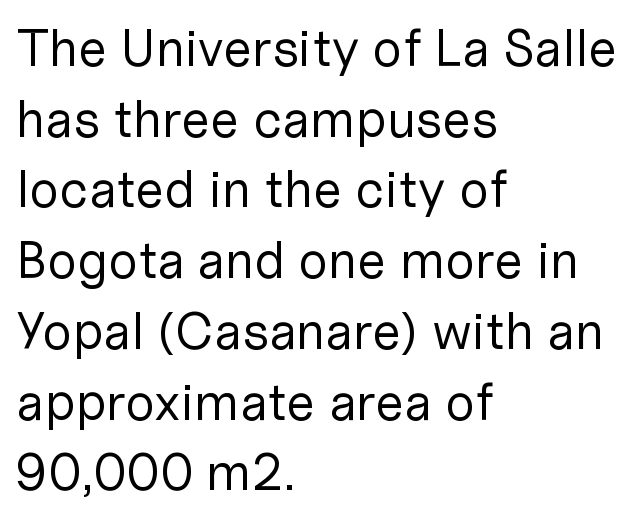
Q: Is the text bold? A: No.
Q: Is the text italic (slanted)? A: No, it is upright.
Q: Is the typeface a serif or a sans-serif typeface? A: Sans-serif.
Q: Is the text underlined? A: No.
Q: How is the paragraph aligned? A: Left-aligned.
Q: Is the spacing between letters normal or unusually wide? A: Normal.
Q: Is the spacing between lines tight, normal or loose? A: Normal.
Q: Width (condensed, normal, or wide)? A: Normal.
Q: Stroke contrast? A: Low.
Q: x-height? A: Medium.
Q: Monospaced? A: No.
